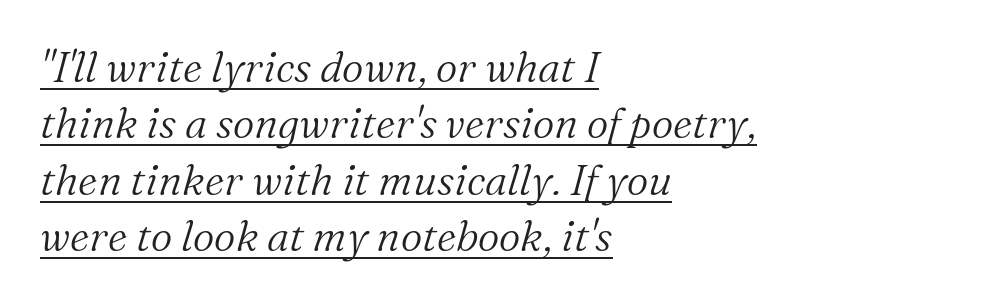
{"serif": "yes", "italic": "yes", "lean": "right", "slant_degrees": 16, "bold": "no", "weight": "light", "width": "normal", "stroke_contrast": "medium", "x_height": "medium", "monospaced": "no", "underline": "yes", "align": "left", "line_spacing": "normal", "line_spacing_ratio": 1.34, "letter_spacing": "normal", "letter_spacing_em": 0.0, "glyph_px": 42}
